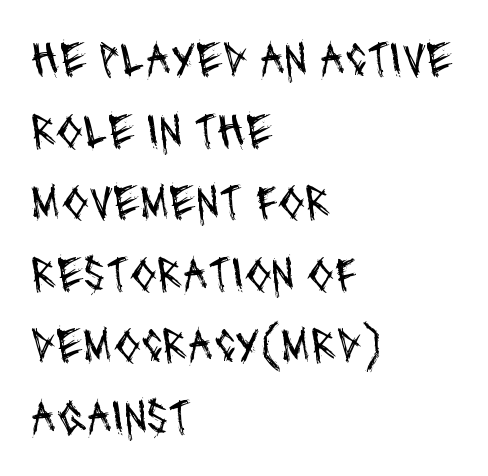
The image shows 49 px regular-weight, condensed sans-serif type; set left-aligned, normal line spacing (1.46x), normal letter spacing, not underlined; medium stroke contrast and a large x-height.
